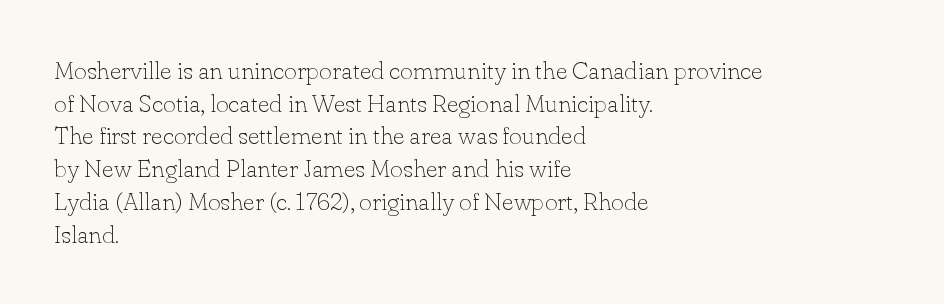
The image shows 25 px text type, upright; set left-aligned, normal line spacing (1.31x), normal letter spacing, not underlined.
